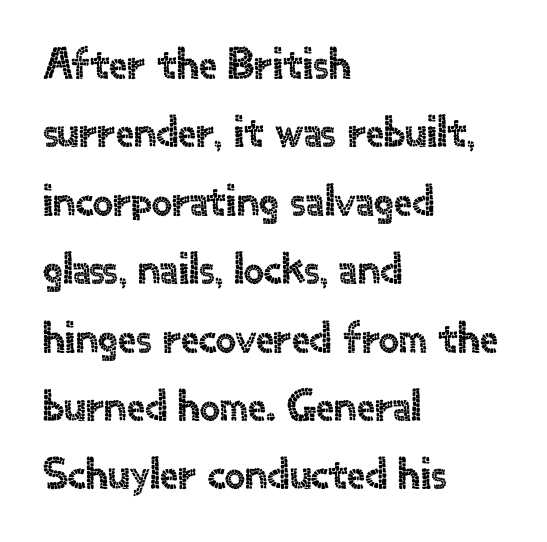
Between one letter and the next there's only the usual sliver of space. Horizontally, the lines are justified to the leading edge only. Descenders hang freely into open space. Normally led — the rows are evenly, conventionally spaced. Grotesque or geometric, the face here clearly has no serifs. The rendering uses natural spacing where letterforms have individual widths.
